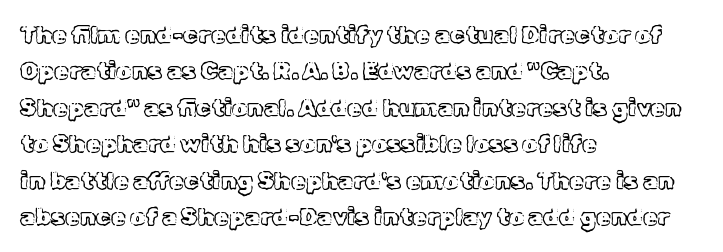
{"italic": "no", "underline": "no", "align": "left", "line_spacing": "normal", "line_spacing_ratio": 1.52, "letter_spacing": "normal", "letter_spacing_em": 0.0, "glyph_px": 24}
